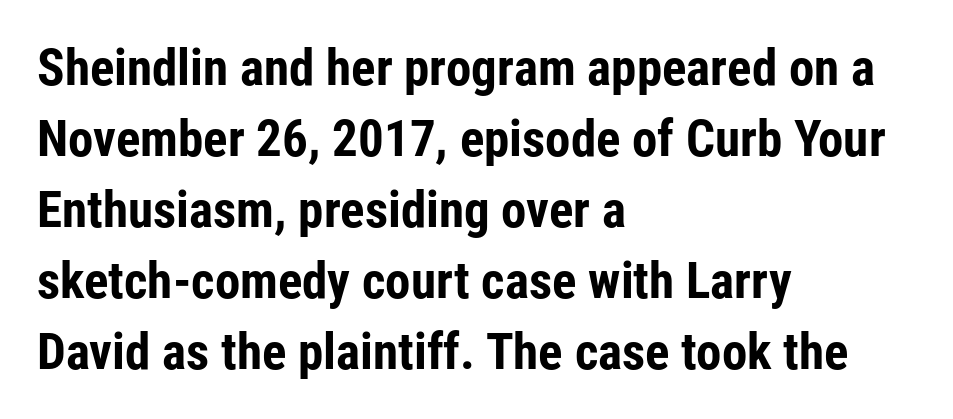
Q: Is the text bold? A: Yes.
Q: Is the text italic (slanted)? A: No, it is upright.
Q: Is the typeface a serif or a sans-serif typeface? A: Sans-serif.
Q: Is the text underlined? A: No.
Q: How is the paragraph aligned? A: Left-aligned.
Q: Is the spacing between letters normal or unusually wide? A: Normal.
Q: Is the spacing between lines tight, normal or loose? A: Normal.
Q: Width (condensed, normal, or wide)? A: Condensed.
Q: Stroke contrast? A: Low.
Q: x-height? A: Medium.
Q: Monospaced? A: No.
